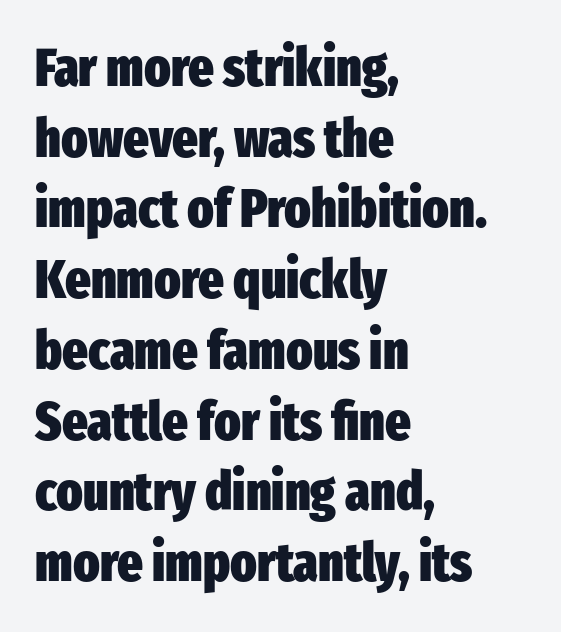
{"serif": "no", "italic": "no", "bold": "yes", "weight": "heavy", "width": "condensed", "stroke_contrast": "low", "x_height": "medium", "monospaced": "no", "underline": "no", "align": "left", "line_spacing": "normal", "line_spacing_ratio": 1.31, "letter_spacing": "normal", "letter_spacing_em": 0.0, "glyph_px": 54}
